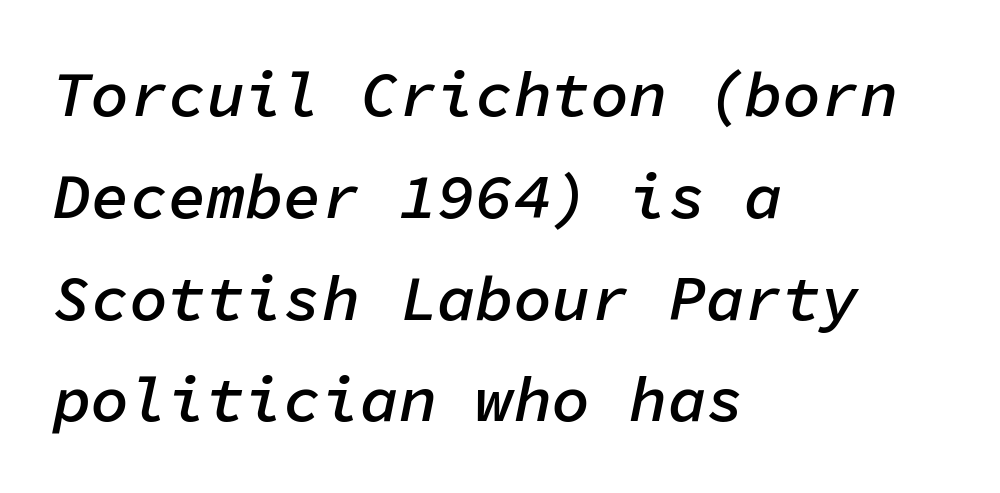
{"italic": "yes", "lean": "right", "slant_degrees": 11, "bold": "semi", "weight": "semibold", "width": "normal", "stroke_contrast": "low", "x_height": "medium", "monospaced": "yes", "underline": "no", "align": "left", "line_spacing": "normal", "line_spacing_ratio": 1.59, "letter_spacing": "normal", "letter_spacing_em": 0.0, "glyph_px": 64}
